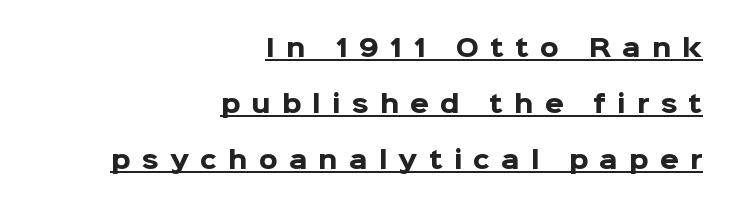
The gaps between neighbouring characters are conspicuously large. Rows of type keep a wide berth in the vertical direction. Typographic density is high because the face is bold. Designer's note — italics off, roman on.
